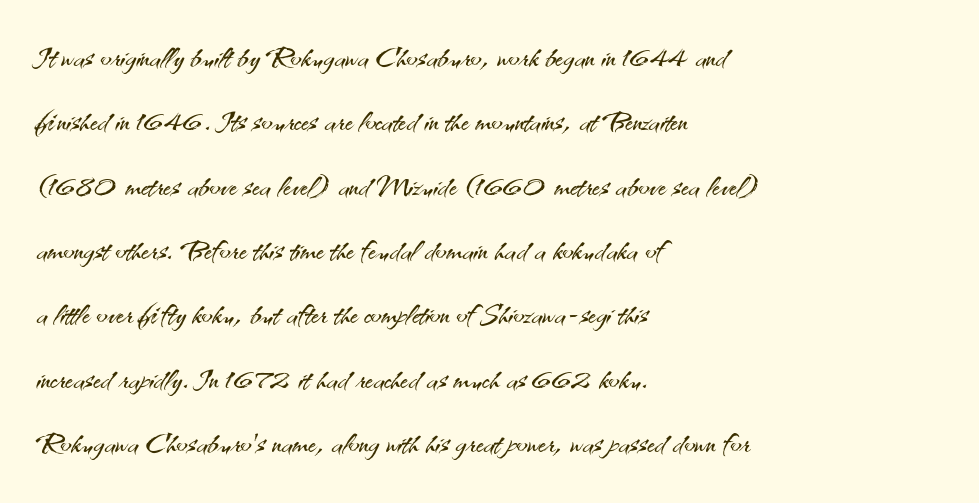
The image shows 41 px light sans-serif type; set left-aligned, normal line spacing (1.57x), normal letter spacing, not underlined; medium stroke contrast and a small x-height.
